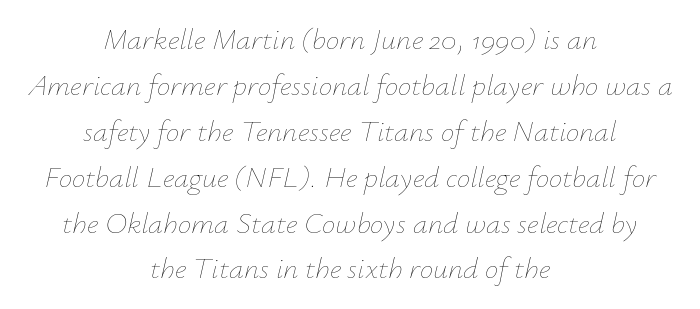
Q: Is the text bold? A: No.
Q: Is the text italic (slanted)? A: Yes, it leans right by about 12 degrees.
Q: Is the text underlined? A: No.
Q: How is the paragraph aligned? A: Centered.
Q: Is the spacing between letters normal or unusually wide? A: Normal.
Q: Is the spacing between lines tight, normal or loose? A: Normal.
Q: Width (condensed, normal, or wide)? A: Normal.
Q: Stroke contrast? A: Low.
Q: x-height? A: Small.
Q: Monospaced? A: No.
